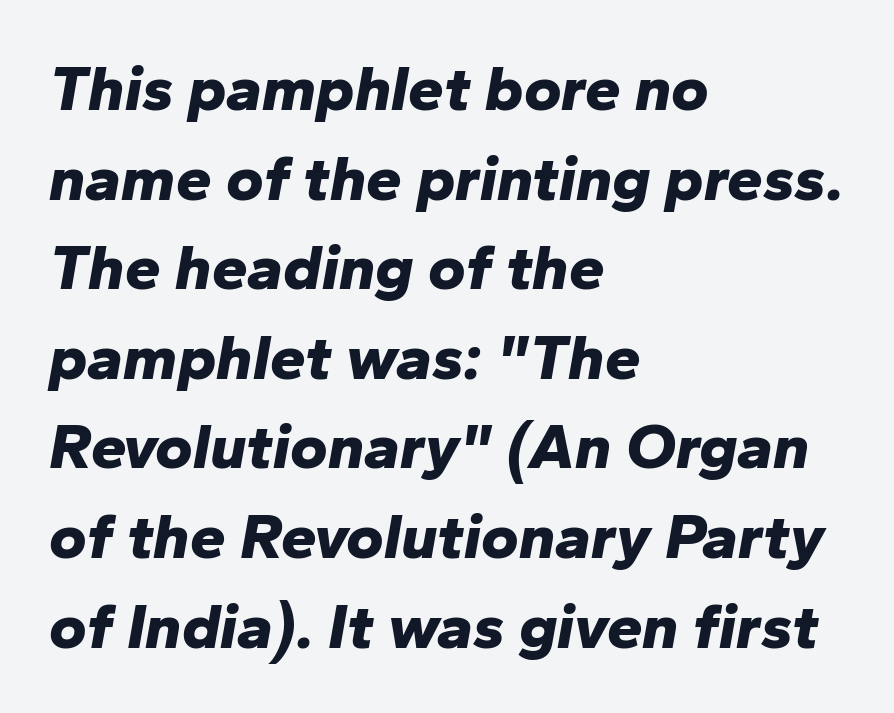
The image shows 64 px bold type, italic (leaning right); set left-aligned, normal line spacing (1.4x), normal letter spacing, not underlined; low stroke contrast and a medium x-height.
